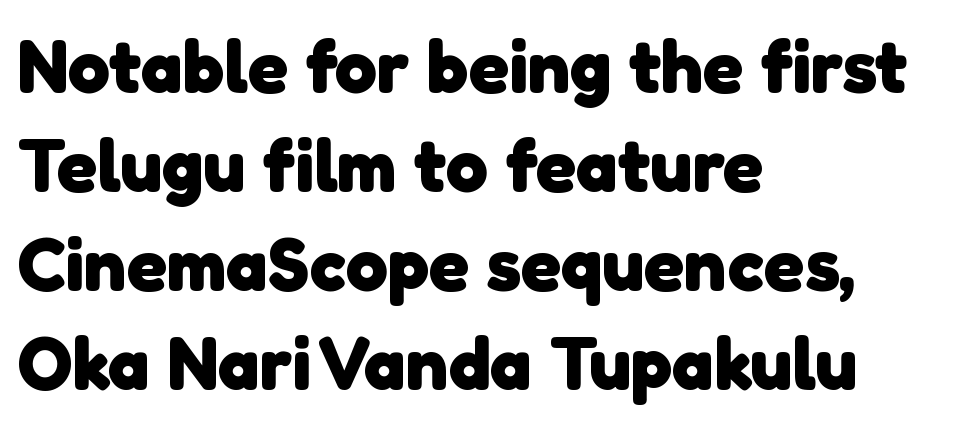
The foot of each line stays bare and open. Notice how thick the strokes are: this is what a full bold looks like. The text block is weighted toward the left margin, trailing off unevenly rightward. Vertically, the passage feels balanced, rows spaced as you'd expect.
